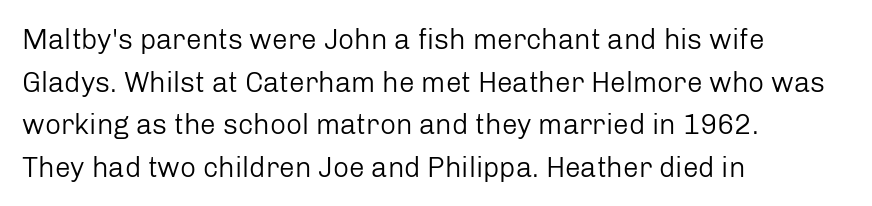
Q: Is the text bold? A: No.
Q: Is the text italic (slanted)? A: No, it is upright.
Q: Is the typeface a serif or a sans-serif typeface? A: Sans-serif.
Q: Is the text underlined? A: No.
Q: How is the paragraph aligned? A: Left-aligned.
Q: Is the spacing between letters normal or unusually wide? A: Normal.
Q: Is the spacing between lines tight, normal or loose? A: Normal.
Q: Width (condensed, normal, or wide)? A: Normal.
Q: Stroke contrast? A: Low.
Q: x-height? A: Medium.
Q: Monospaced? A: No.
